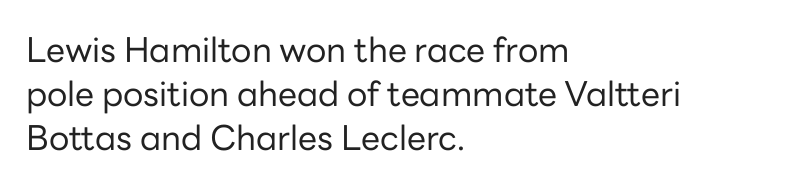
This rendering employs a face without finishing strokes, i.e., a sans-serif. Characters remain perfectly vertical along every line. Notice how the passage keeps a crisp vertical edge on the left only. Varying glyph widths throughout — classic text-font behaviour.
